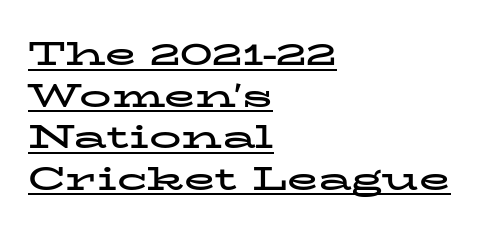
{"serif": "yes", "italic": "no", "bold": "yes", "weight": "bold", "width": "wide", "stroke_contrast": "low", "x_height": "medium", "monospaced": "no", "underline": "yes", "align": "left", "line_spacing": "normal", "line_spacing_ratio": 1.3, "letter_spacing": "normal", "letter_spacing_em": 0.0, "glyph_px": 32}
